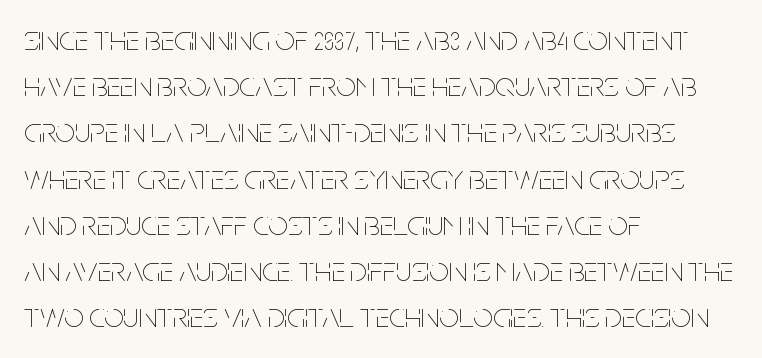
{"italic": "no", "bold": "no", "weight": "thin", "width": "condensed", "stroke_contrast": "low", "x_height": "large", "monospaced": "no", "underline": "no", "align": "left", "line_spacing": "normal", "line_spacing_ratio": 1.32, "letter_spacing": "normal", "letter_spacing_em": 0.0, "glyph_px": 35}
